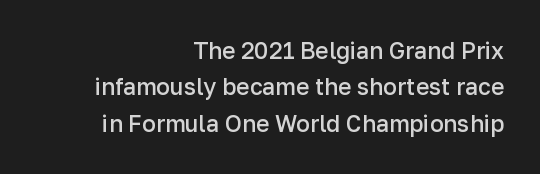
One glance says typical: line gaps are just what's usual. Caption: multi-line text, flush right, ragged left. The rendering keeps characters at their native spacing. The gap between lines stays unmarked. Students, this is semibold: more ink than regular, less than bold. Is there any slant? The stems are plumb.
